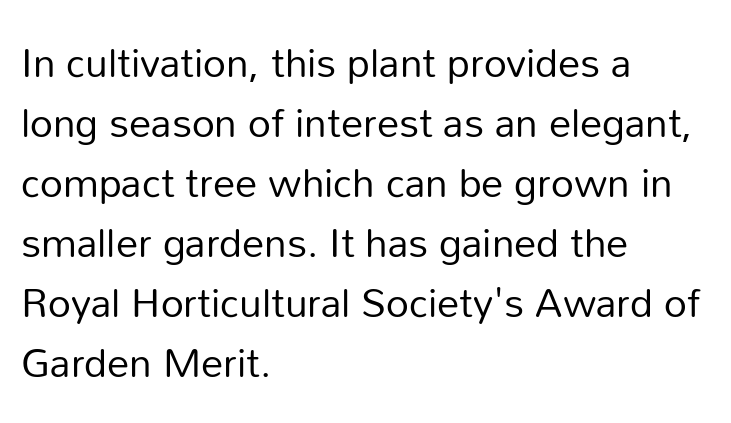
{"serif": "no", "italic": "no", "bold": "no", "weight": "regular", "width": "normal", "stroke_contrast": "low", "x_height": "medium", "monospaced": "no", "underline": "no", "align": "left", "line_spacing": "normal", "line_spacing_ratio": 1.5, "letter_spacing": "normal", "letter_spacing_em": 0.0, "glyph_px": 40}
